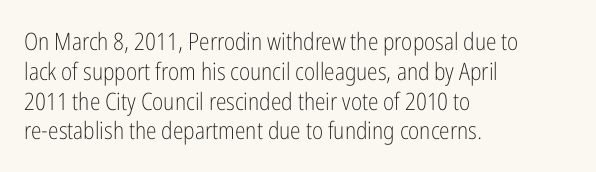
If you drew a line through each stem, it would be perfectly vertical. Tracking value appears to be zero — textbook default spacing. The rag falls on the right side of this text block. The face looks like a standard text weight, possibly lighter. The string is rendered with underlining switched off.
